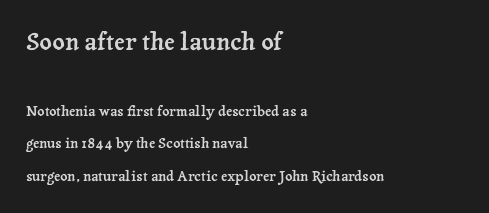
Q: Is the text italic (slanted)? A: No, it is upright.
Q: Is the text underlined? A: No.
Q: How is the paragraph aligned? A: Left-aligned.
Q: Is the spacing between letters normal or unusually wide? A: Normal.
Q: Is the spacing between lines tight, normal or loose? A: Loose.
Q: Which block of text is set in a larger size, the first (top) or the second (bottom)? A: The first (top) one.
